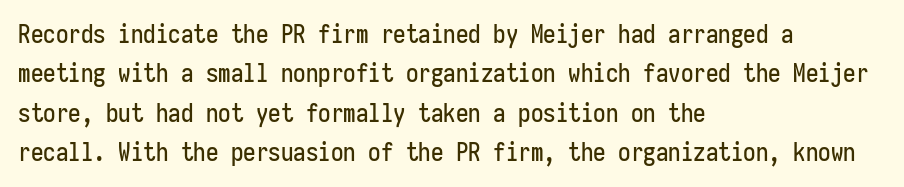
The setting favours the left margin, as ordinary paragraphs usually do. Is there any slant? The stems are plumb. A bare baseline throughout the passage. The letterforms sit shoulder to shoulder at normal distance. These lines sit exactly where default settings would place them.
